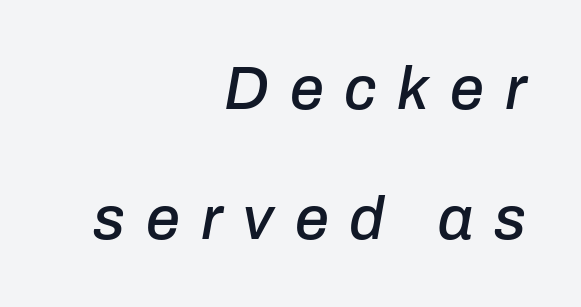
Q: Is the text italic (slanted)? A: Yes, it leans right by about 10 degrees.
Q: Is the text underlined? A: No.
Q: How is the paragraph aligned? A: Right-aligned.
Q: Is the spacing between letters normal or unusually wide? A: Unusually wide.
Q: Is the spacing between lines tight, normal or loose? A: Loose.
Q: Width (condensed, normal, or wide)? A: Normal.
Q: Stroke contrast? A: Low.
Q: x-height? A: Medium.
Q: Monospaced? A: No.
